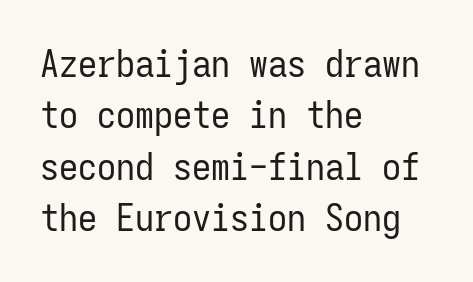
In terms of letterspacing, this is plain default setting. The passage shown stacks its lines at a standard gap. The setting favours the left margin, as ordinary paragraphs usually do. Compared with a typical body face, this is equally light or lighter still.
